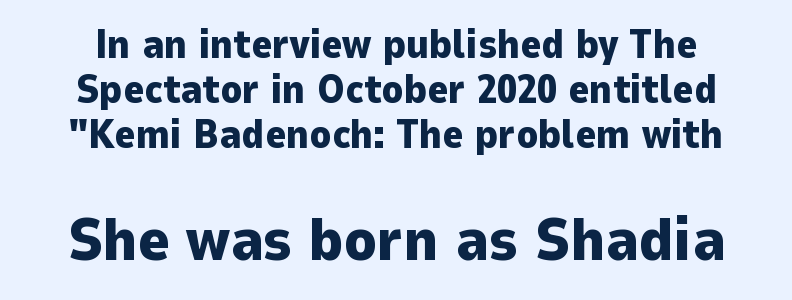
{"serif": "no", "italic": "no", "bold": "yes", "weight": "heavy", "width": "normal", "stroke_contrast": "low", "x_height": "medium", "monospaced": "no", "underline": "no", "align": "center", "line_spacing": "tight", "line_spacing_ratio": 1.12, "letter_spacing": "normal", "letter_spacing_em": 0.0, "larger_block": "second", "size_ratio": 1.5, "glyph_px": 60}
